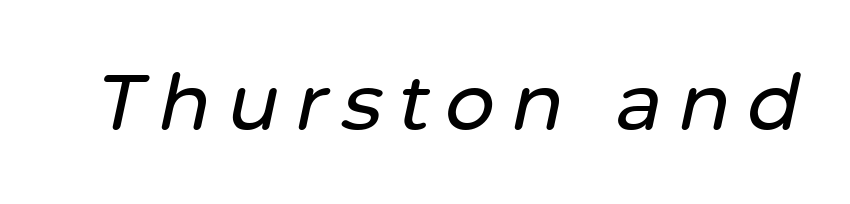
Descenders hang freely into open space. Characters are canted at an angle relative to the baseline's perpendicular. The passage shown has open, widely tracked lettering throughout. Each letter keeps its own natural width here, so spacing adapts to shape.
